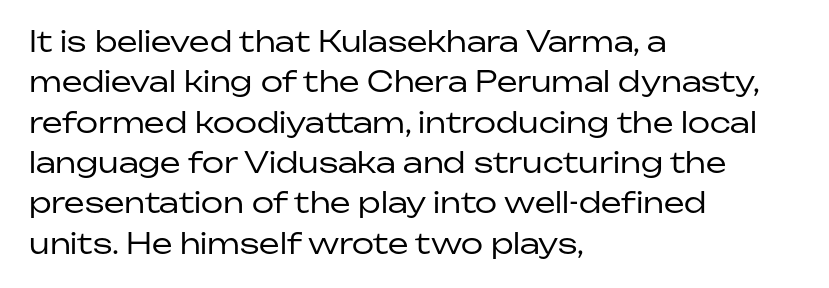
The image shows 29 px regular-weight sans-serif type, upright; set left-aligned, normal line spacing (1.39x), normal letter spacing, not underlined; low stroke contrast and a medium x-height.
